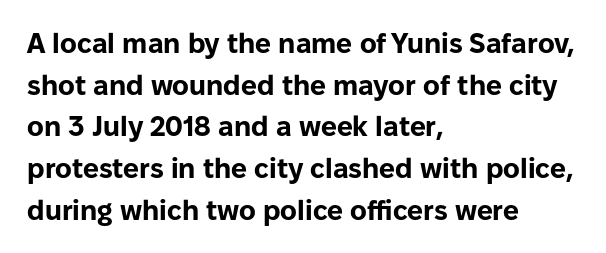
{"serif": "no", "italic": "no", "bold": "yes", "weight": "bold", "width": "normal", "stroke_contrast": "low", "x_height": "medium", "monospaced": "no", "underline": "no", "align": "left", "line_spacing": "normal", "line_spacing_ratio": 1.49, "letter_spacing": "normal", "letter_spacing_em": 0.0, "glyph_px": 28}
